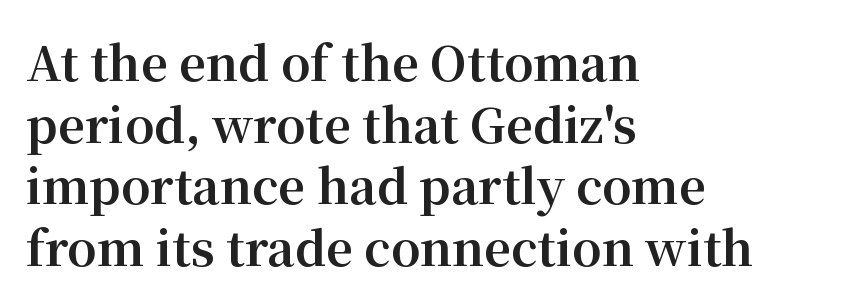
{"serif": "yes", "italic": "no", "bold": "yes", "weight": "bold", "width": "normal", "stroke_contrast": "medium", "x_height": "medium", "monospaced": "no", "underline": "no", "align": "left", "line_spacing": "normal", "line_spacing_ratio": 1.31, "letter_spacing": "normal", "letter_spacing_em": 0.0, "glyph_px": 47}
